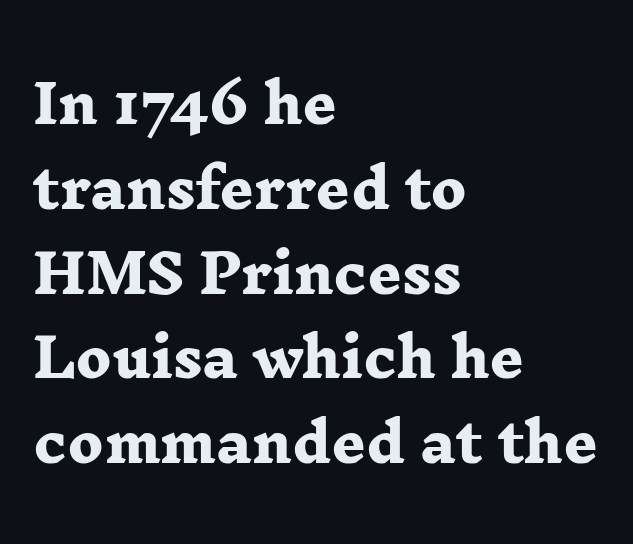
Q: Is the text bold? A: Yes.
Q: Is the typeface a serif or a sans-serif typeface? A: Serif.
Q: Is the text underlined? A: No.
Q: How is the paragraph aligned? A: Left-aligned.
Q: Is the spacing between letters normal or unusually wide? A: Normal.
Q: Is the spacing between lines tight, normal or loose? A: Normal.
Q: Width (condensed, normal, or wide)? A: Wide.
Q: Stroke contrast? A: Low.
Q: x-height? A: Medium.
Q: Monospaced? A: No.
